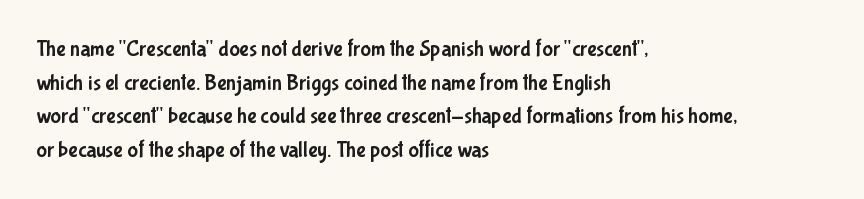
One glance says typical: line gaps are just what's usual. The letters stand upright; this is a roman face. The gap between lines stays unmarked. These lines keep a tight, regular rhythm from letter to letter. Casual observation: everything's shoved over to the left.
